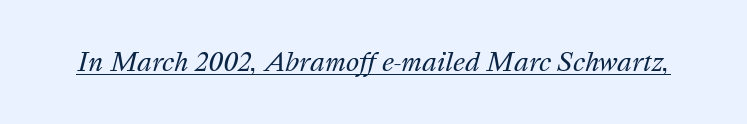
Q: Is the text bold? A: No.
Q: Is the text italic (slanted)? A: Yes, it leans right by about 16 degrees.
Q: Is the text underlined? A: Yes.
Q: Is the spacing between letters normal or unusually wide? A: Normal.
